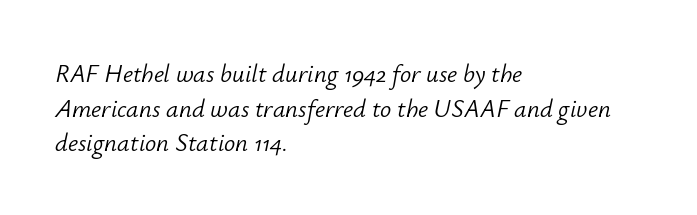
The image shows 25 px text type, italic (leaning right); set left-aligned, normal line spacing (1.39x), normal letter spacing, not underlined.
